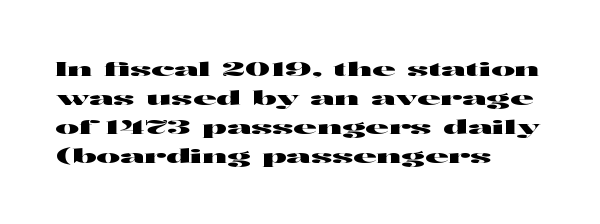
The image shows 20 px text type, upright; set left-aligned, normal line spacing (1.45x), normal letter spacing, not underlined.
